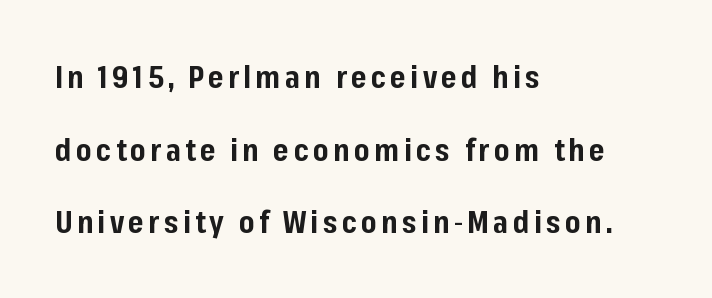
The image shows 30 px bold sans-serif type, upright; set left-aligned, loose line spacing (2.42x), not underlined; low stroke contrast and a medium x-height.
